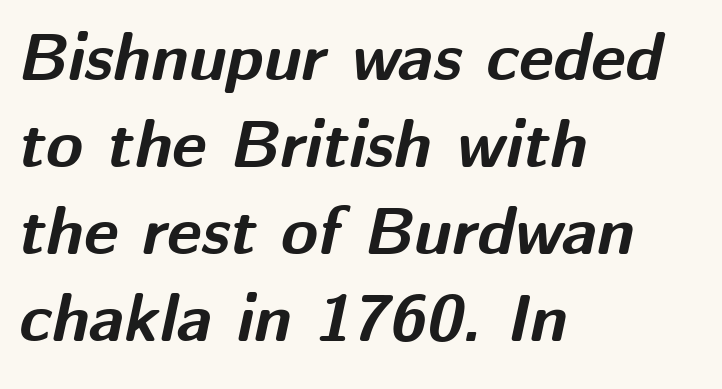
The axis of the letterforms is tilted away from vertical. Looks like regular typesetting: each glyph gets only the width it needs. Interline gaps are of average width in this sample. Tracking here is standard; glyphs follow each other at the usual distance. If you drew a ruler down the left edge, every line would touch it.
